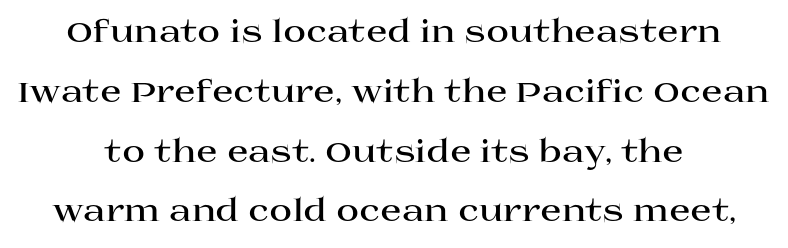
The image shows 31 px bold, wide serif type, upright; set centered, loose line spacing (1.93x), normal letter spacing, not underlined; high stroke contrast and a large x-height.
